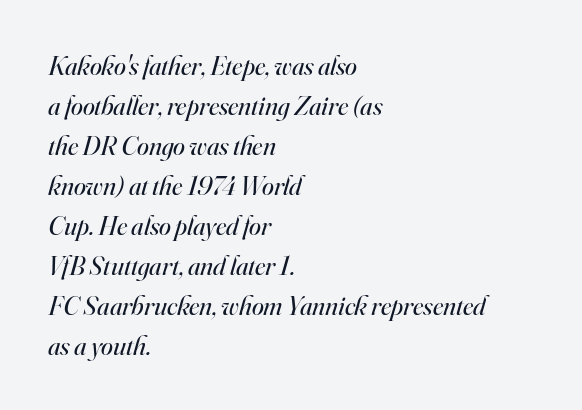
Q: Is the text bold? A: No.
Q: Is the text italic (slanted)? A: Yes, it leans right by about 16 degrees.
Q: Is the text underlined? A: No.
Q: How is the paragraph aligned? A: Left-aligned.
Q: Is the spacing between letters normal or unusually wide? A: Normal.
Q: Is the spacing between lines tight, normal or loose? A: Normal.
